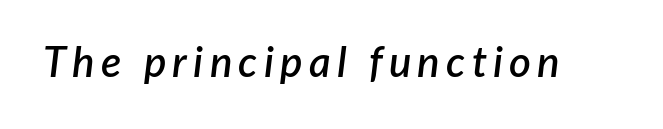
The image shows 42 px semibold type, italic (leaning right); set not underlined; low stroke contrast and a medium x-height.
